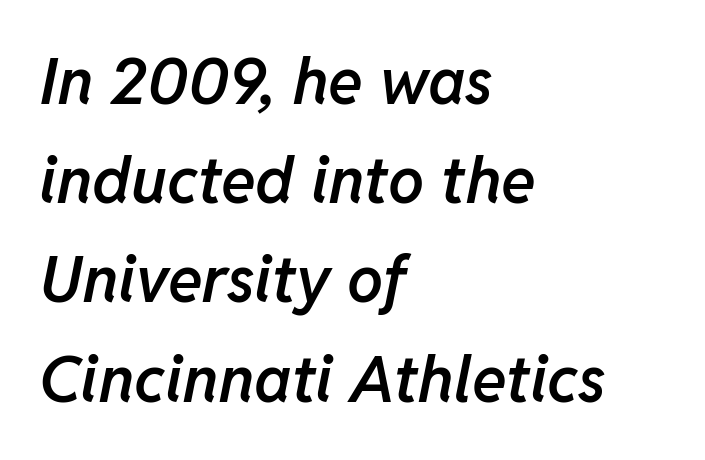
Notice how the stems are inclined rather than vertical — that's the hallmark of italics. The letters advance in unequal steps, a hallmark of proportional type. The font is running at a semibold setting, under full bold. Compared with typical paragraphs, the rows here are spaced about the same. Check under the words: just untouched page. Students, note that the glyphs here touch the page at normal intervals.
